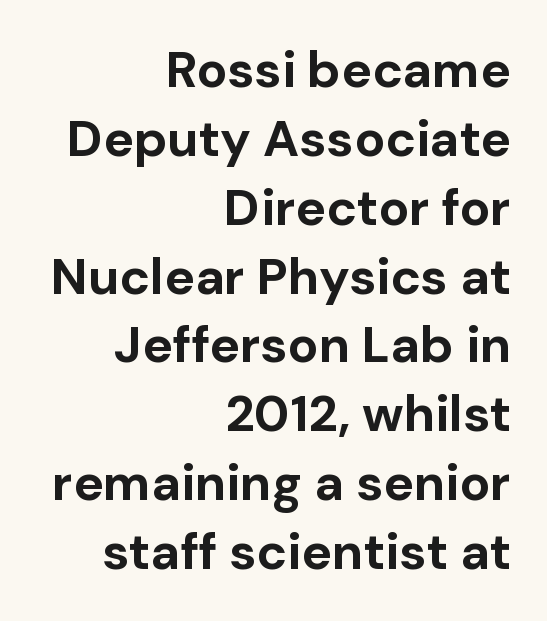
Q: Is the text bold? A: Yes.
Q: Is the text italic (slanted)? A: No, it is upright.
Q: Is the typeface a serif or a sans-serif typeface? A: Sans-serif.
Q: Is the text underlined? A: No.
Q: How is the paragraph aligned? A: Right-aligned.
Q: Is the spacing between letters normal or unusually wide? A: Normal.
Q: Is the spacing between lines tight, normal or loose? A: Normal.
Q: Width (condensed, normal, or wide)? A: Normal.
Q: Stroke contrast? A: Low.
Q: x-height? A: Medium.
Q: Monospaced? A: No.
